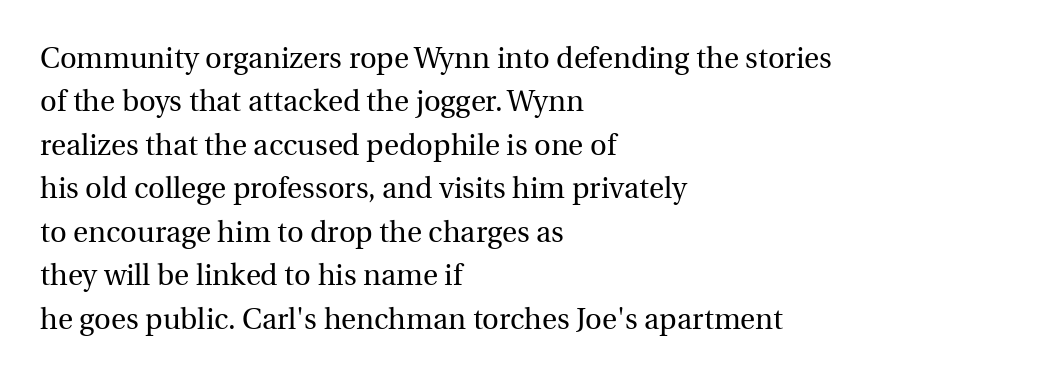
The image shows 29 px regular-weight serif type, upright; set left-aligned, normal line spacing (1.5x), normal letter spacing, not underlined; a medium x-height.
